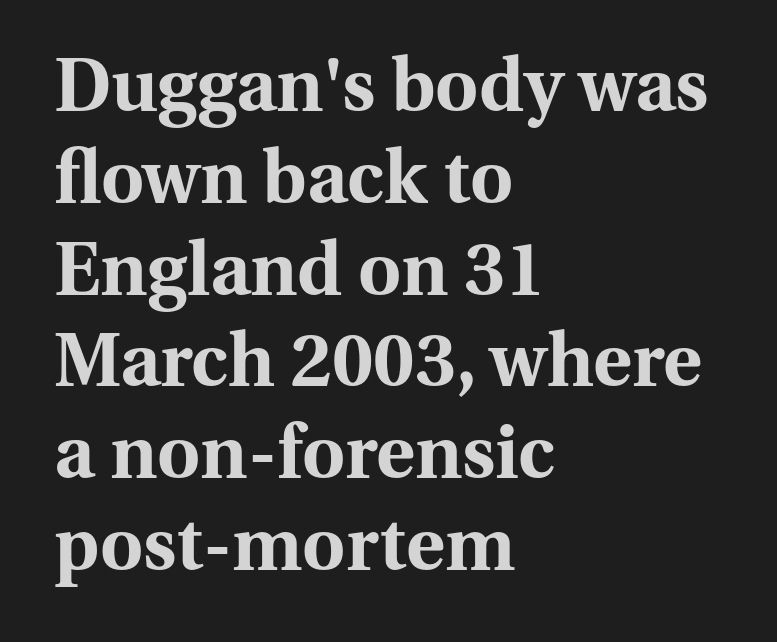
{"serif": "yes", "italic": "no", "bold": "yes", "weight": "bold", "width": "normal", "stroke_contrast": "medium", "x_height": "medium", "monospaced": "no", "underline": "no", "align": "left", "line_spacing_ratio": 1.24, "letter_spacing": "normal", "letter_spacing_em": 0.0, "glyph_px": 74}
